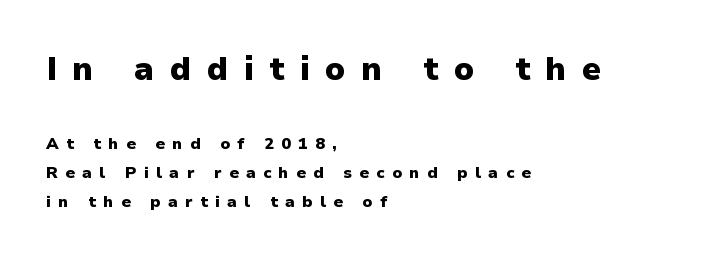
Varying glyph widths throughout — classic text-font behaviour. A typesetter would label this face a sans. The strip under each line holds only bare page. A student would notice the top passage is typeset larger than what follows.
